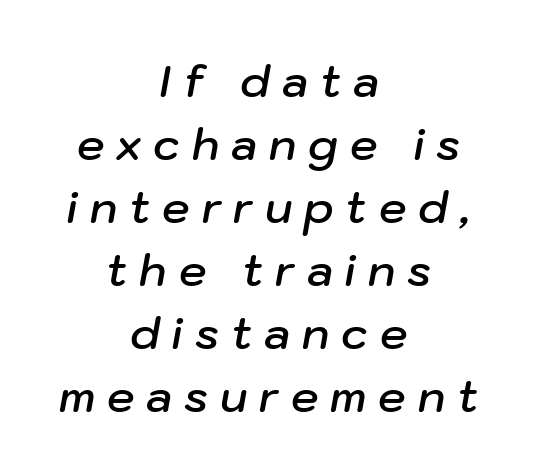
Would a proofreader flag this as italicized? Yes. Every letter is mildly thick-stroked: semibold rather than bold. A typesetter would call this heavily tracked-out type. Students, observe: this is what conventionally led text looks like. Alignment: centered. The passage shown is typed in a proportional face where columns would drift.
